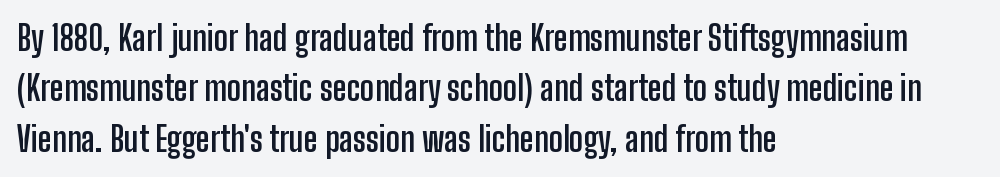
Q: Is the text bold? A: Yes.
Q: Is the text italic (slanted)? A: No, it is upright.
Q: Is the typeface a serif or a sans-serif typeface? A: Sans-serif.
Q: Is the text underlined? A: No.
Q: How is the paragraph aligned? A: Left-aligned.
Q: Is the spacing between letters normal or unusually wide? A: Normal.
Q: Is the spacing between lines tight, normal or loose? A: Normal.
Q: Width (condensed, normal, or wide)? A: Condensed.
Q: Stroke contrast? A: Low.
Q: x-height? A: Medium.
Q: Monospaced? A: No.
